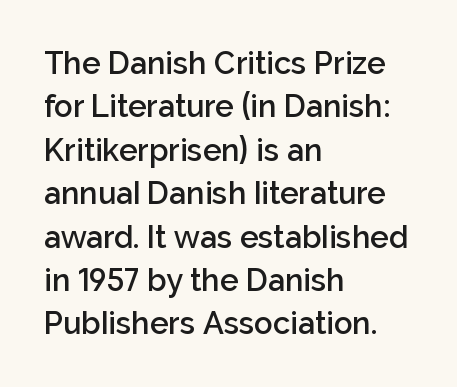
Leading matches the norm, producing a regular column. Left-aligned paragraph, ragged on the right. These lines are composed in type without serifs. Beneath every word, the page is bare. Letter spacing: default.
